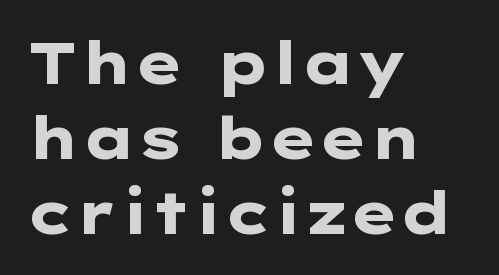
The image shows 58 px heavy, wide sans-serif type, upright; set left-aligned, normal line spacing (1.29x), normal letter spacing, not underlined; low stroke contrast and a medium x-height.
